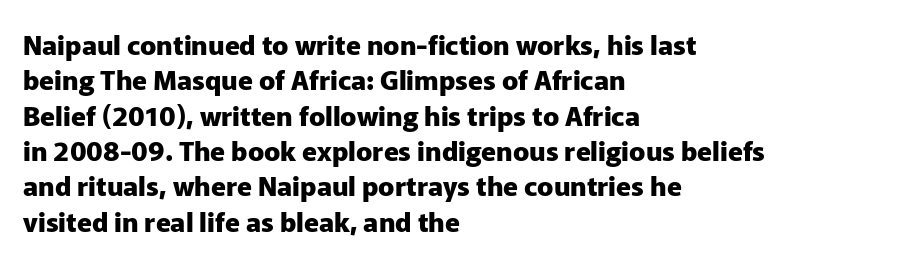
A clean baseline with only descenders dipping below it. These lines stack with their left ends in a neat column. Regular leading. Pretty heavy lettering here — definitely bold. Does extra space separate the letters? No, they use regular spacing.
